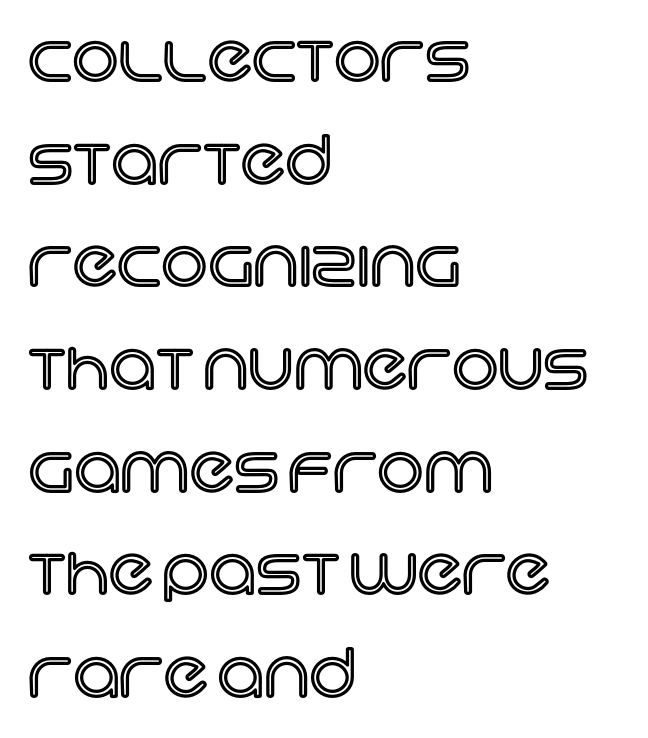
The image shows 65 px text type, upright; set left-aligned, normal line spacing (1.58x), normal letter spacing, not underlined; a large x-height.
